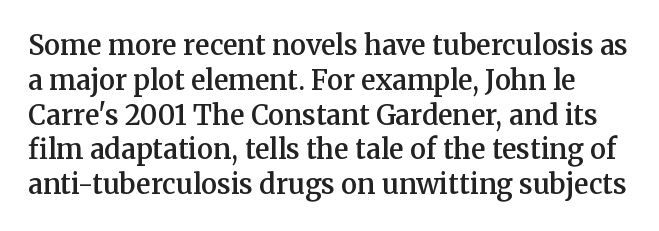
Q: Is the text bold? A: Semi-bold.
Q: Is the text italic (slanted)? A: No, it is upright.
Q: Is the text underlined? A: No.
Q: Is the spacing between letters normal or unusually wide? A: Normal.
Q: Is the spacing between lines tight, normal or loose? A: Normal.
